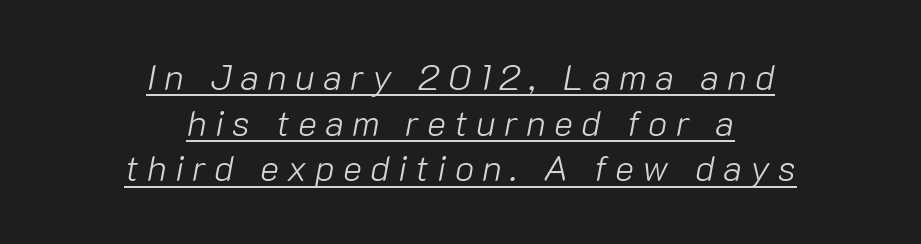
The image shows 36 px light type, italic (leaning right); set centered, normal line spacing (1.27x), unusually wide letter spacing (+0.23 em), underlined; low stroke contrast and a medium x-height.
